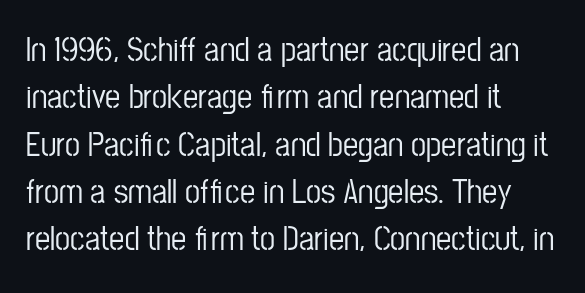
Q: Is the text italic (slanted)? A: No, it is upright.
Q: Is the typeface a serif or a sans-serif typeface? A: Sans-serif.
Q: Is the text underlined? A: No.
Q: How is the paragraph aligned? A: Left-aligned.
Q: Is the spacing between letters normal or unusually wide? A: Normal.
Q: Is the spacing between lines tight, normal or loose? A: Normal.
Q: Width (condensed, normal, or wide)? A: Condensed.
Q: Stroke contrast? A: Low.
Q: x-height? A: Medium.
Q: Monospaced? A: No.
